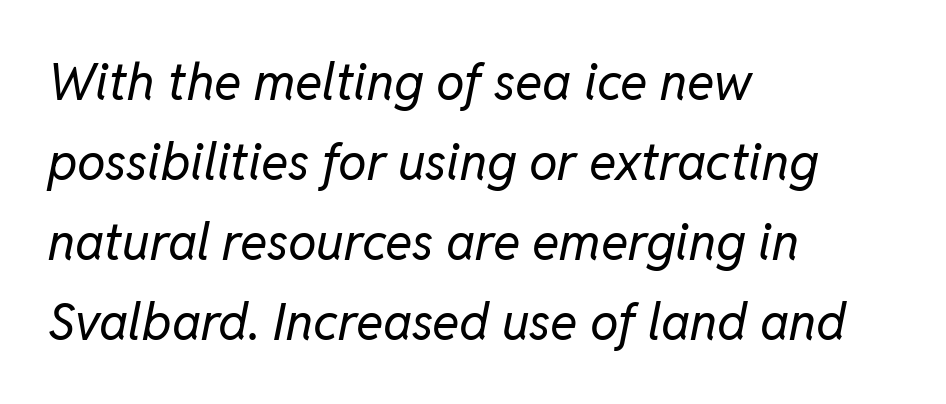
The image shows 51 px regular-weight type, italic (leaning right); set left-aligned, normal line spacing (1.57x), normal letter spacing, not underlined; low stroke contrast and a medium x-height.
